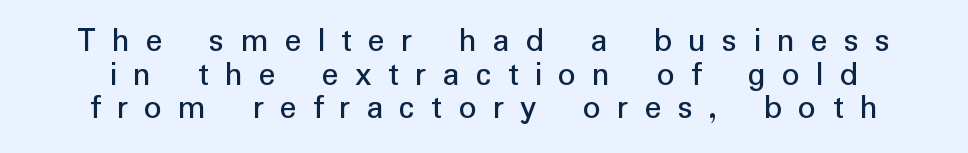
Q: Is the text bold? A: No.
Q: Is the text italic (slanted)? A: No, it is upright.
Q: Is the typeface a serif or a sans-serif typeface? A: Sans-serif.
Q: Is the text underlined? A: No.
Q: How is the paragraph aligned? A: Centered.
Q: Is the spacing between letters normal or unusually wide? A: Unusually wide.
Q: Is the spacing between lines tight, normal or loose? A: Tight.
Q: Width (condensed, normal, or wide)? A: Normal.
Q: Stroke contrast? A: Low.
Q: x-height? A: Medium.
Q: Monospaced? A: No.
